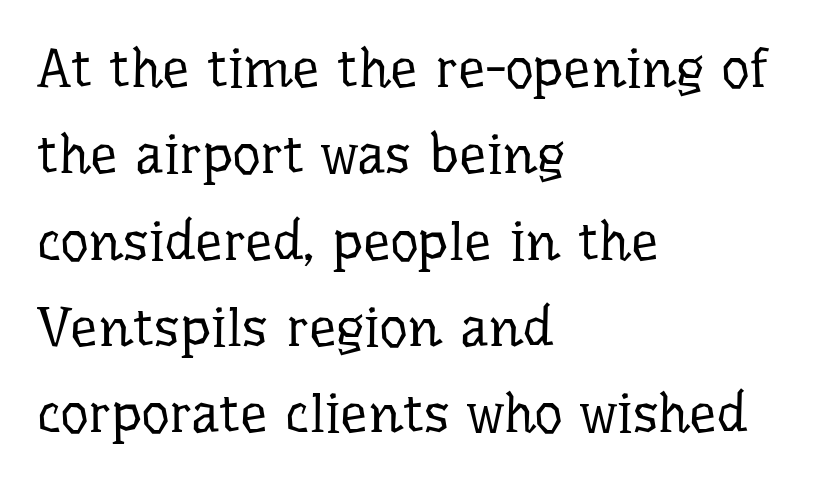
The image shows 55 px regular-weight serif type, upright; set left-aligned, normal line spacing (1.57x), normal letter spacing, not underlined; low stroke contrast and a medium x-height.
